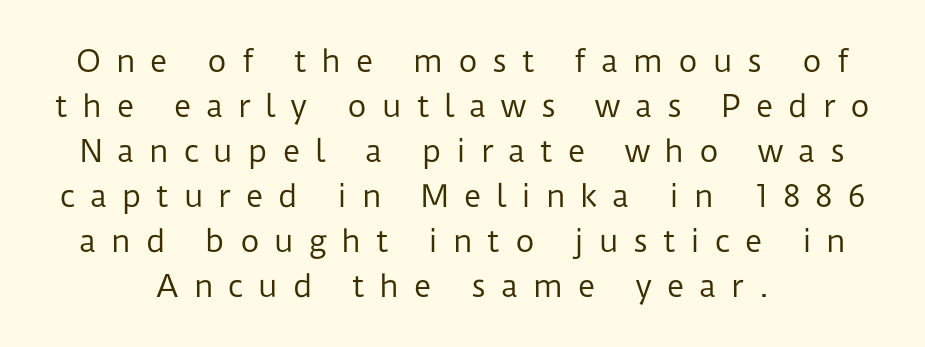
The rag falls on both sides of this text block equally. The specimen omits any rule beneath the text block's lines. Regarding serifs, this sample does without them. Characters follow at a spacing far wider than the type designer built in. The font is comparable to plain body text, perhaps lighter.
